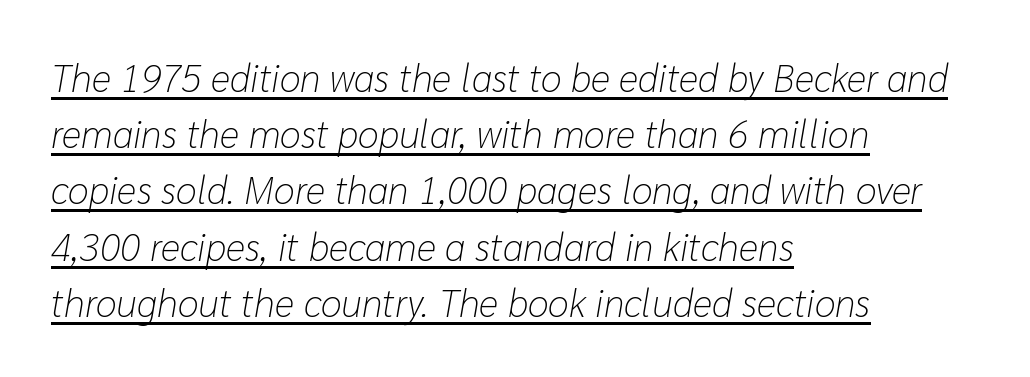
{"italic": "yes", "lean": "right", "slant_degrees": 10, "bold": "no", "weight": "light", "width": "normal", "stroke_contrast": "low", "x_height": "medium", "monospaced": "no", "underline": "yes", "align": "left", "line_spacing": "normal", "line_spacing_ratio": 1.48, "letter_spacing": "normal", "letter_spacing_em": 0.0, "glyph_px": 38}
